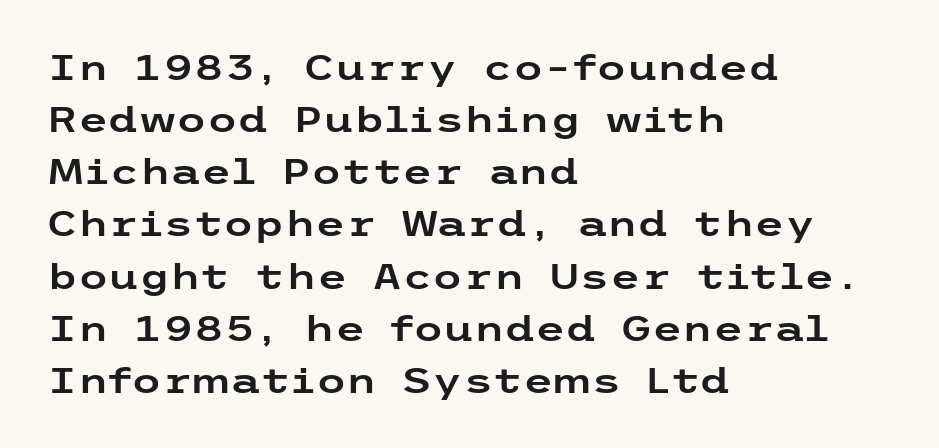
Q: Is the text italic (slanted)? A: No, it is upright.
Q: Is the typeface a serif or a sans-serif typeface? A: Sans-serif.
Q: Is the text underlined? A: No.
Q: How is the paragraph aligned? A: Left-aligned.
Q: Is the spacing between letters normal or unusually wide? A: Normal.
Q: Is the spacing between lines tight, normal or loose? A: Normal.
Q: Width (condensed, normal, or wide)? A: Wide.
Q: Stroke contrast? A: Low.
Q: x-height? A: Medium.
